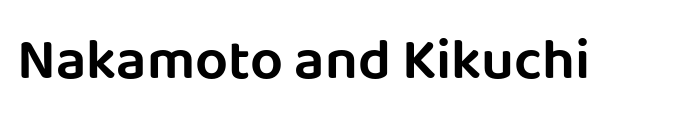
The letters advance in unequal steps, a hallmark of proportional type. The face used here is rendered with its standard letterfit. This is sans-serif lettering, the kind often seen on screens and signage. This is the regular roman posture of the typeface. The glyphs are unaccompanied by any horizontal stroke below them.
